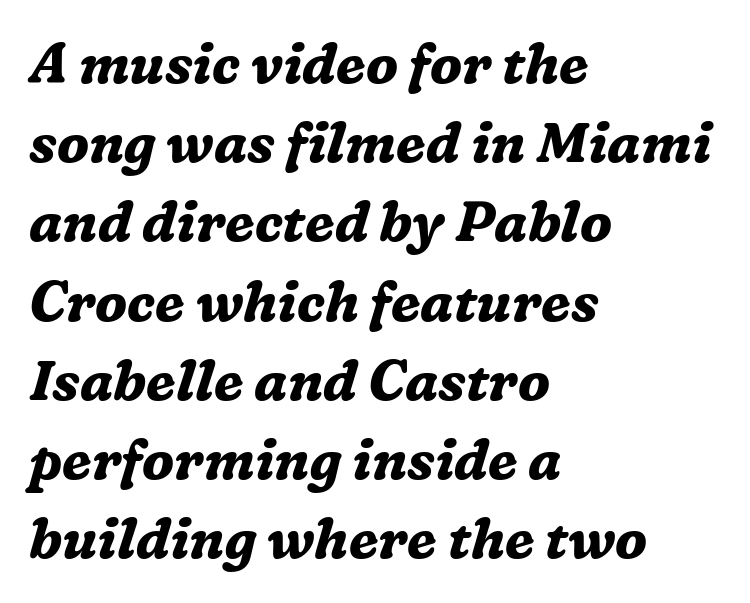
A serif font was chosen for this passage. One glance says typical: line gaps are just what's usual. Characters follow at the spacing the type designer built in. Notice how thick the strokes are: this is what a full bold looks like. The axis of the letterforms is tilted away from vertical.
